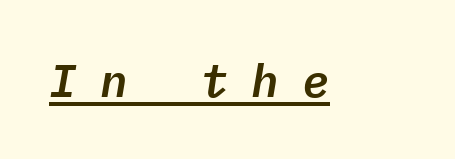
The image shows 46 px text type, italic (leaning right), monospaced; set unusually wide letter spacing (+0.5 em), underlined; low stroke contrast and a medium x-height.
